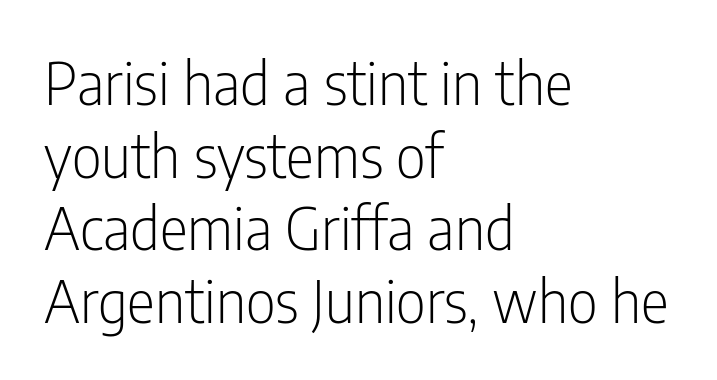
Beneath every word, the page is bare. The typeface has the unassuming heft of standard copy or less. Spacing between characters is what you'd get straight out of the box. Varying glyph widths throughout — classic text-font behaviour.
